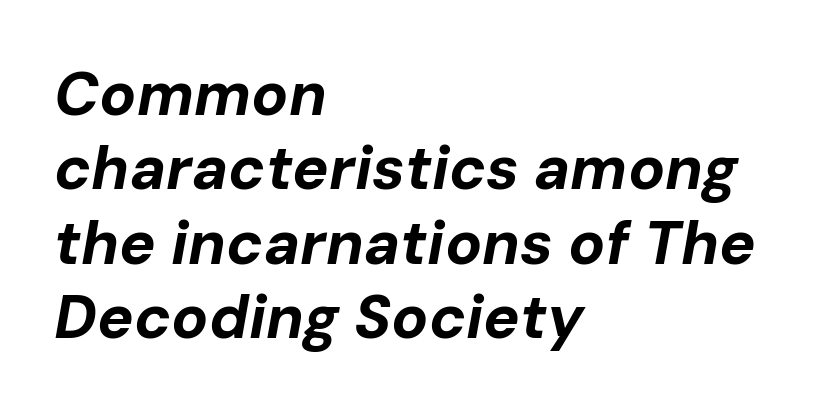
Q: Is the text bold? A: Yes.
Q: Is the text italic (slanted)? A: Yes, it leans right by about 10 degrees.
Q: Is the text underlined? A: No.
Q: How is the paragraph aligned? A: Left-aligned.
Q: Is the spacing between letters normal or unusually wide? A: Normal.
Q: Width (condensed, normal, or wide)? A: Normal.
Q: Stroke contrast? A: Low.
Q: x-height? A: Medium.
Q: Monospaced? A: No.
